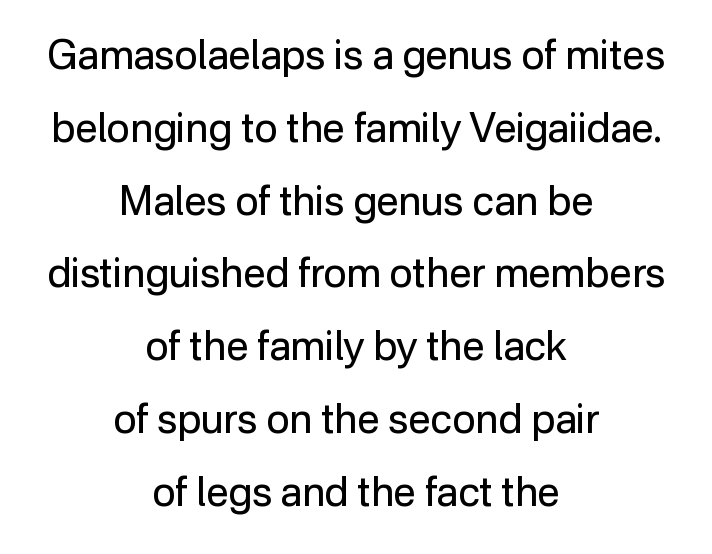
Q: Is the text bold? A: No.
Q: Is the text italic (slanted)? A: No, it is upright.
Q: Is the typeface a serif or a sans-serif typeface? A: Sans-serif.
Q: Is the text underlined? A: No.
Q: How is the paragraph aligned? A: Centered.
Q: Is the spacing between letters normal or unusually wide? A: Normal.
Q: Width (condensed, normal, or wide)? A: Normal.
Q: Stroke contrast? A: Low.
Q: x-height? A: Medium.
Q: Monospaced? A: No.
